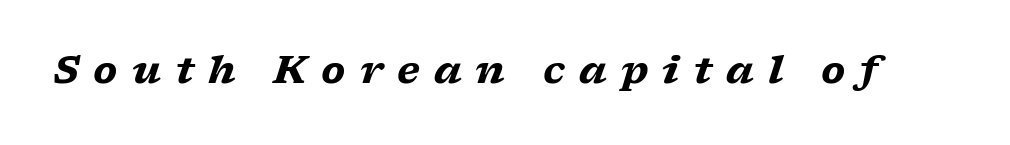
Q: Is the text bold? A: Yes.
Q: Is the text italic (slanted)? A: Yes, it leans right by about 17 degrees.
Q: Is the typeface a serif or a sans-serif typeface? A: Serif.
Q: Is the text underlined? A: No.
Q: Is the spacing between letters normal or unusually wide? A: Unusually wide.
Q: Width (condensed, normal, or wide)? A: Wide.
Q: Stroke contrast? A: Low.
Q: x-height? A: Medium.
Q: Monospaced? A: No.
